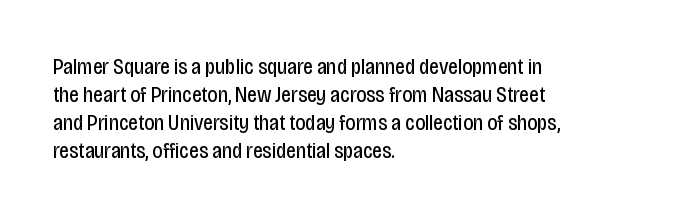
Q: Is the text bold? A: No.
Q: Is the text italic (slanted)? A: No, it is upright.
Q: Is the text underlined? A: No.
Q: How is the paragraph aligned? A: Left-aligned.
Q: Is the spacing between letters normal or unusually wide? A: Normal.
Q: Is the spacing between lines tight, normal or loose? A: Normal.
